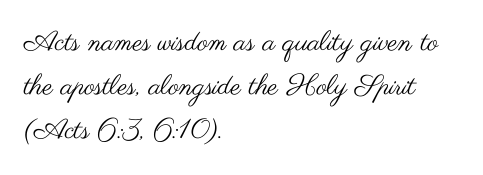
The image shows 28 px regular-weight, wide sans-serif type; set left-aligned, normal line spacing (1.57x), normal letter spacing, not underlined; medium stroke contrast and a small x-height.
